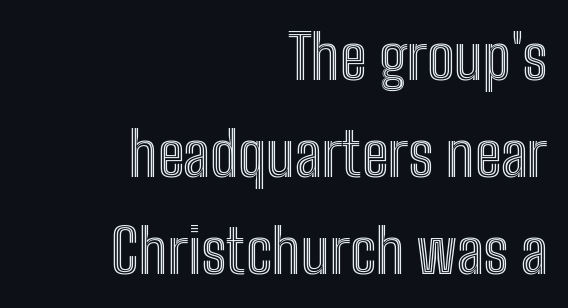
The image shows 60 px condensed type, upright; set right-aligned, normal line spacing (1.62x), normal letter spacing, not underlined; a medium x-height.
